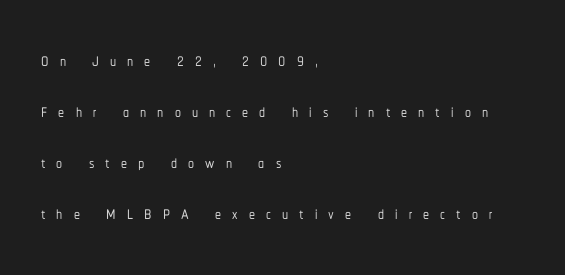
Q: Is the text italic (slanted)? A: No, it is upright.
Q: Is the text underlined? A: No.
Q: How is the paragraph aligned? A: Left-aligned.
Q: Is the spacing between letters normal or unusually wide? A: Unusually wide.
Q: Is the spacing between lines tight, normal or loose? A: Loose.
